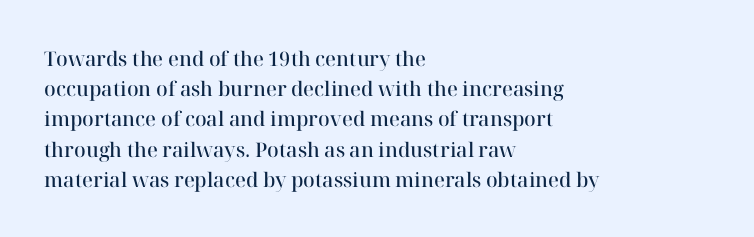
Q: Is the text bold? A: Semi-bold.
Q: Is the text italic (slanted)? A: No, it is upright.
Q: Is the text underlined? A: No.
Q: How is the paragraph aligned? A: Left-aligned.
Q: Is the spacing between letters normal or unusually wide? A: Normal.
Q: Is the spacing between lines tight, normal or loose? A: Normal.
